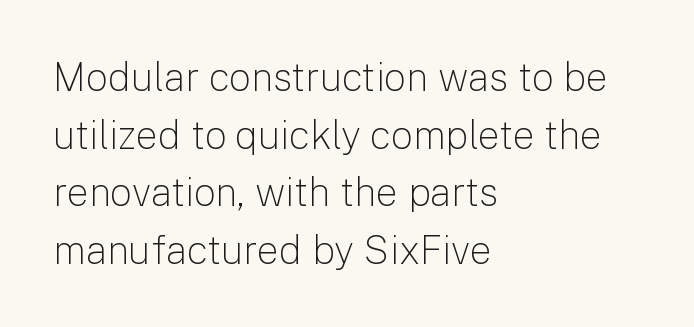
The image shows 39 px light sans-serif type, upright; set left-aligned, normal line spacing (1.48x), normal letter spacing, not underlined; low stroke contrast and a medium x-height.
